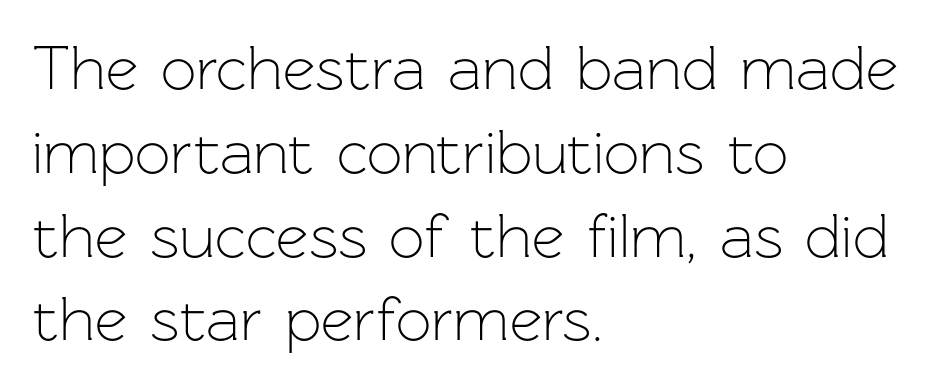
These lines are set flush left with a ragged right edge. Underline: absent. Standard letterfit; no display-style spreading of the glyphs. The face used here is a sans, in the tradition of grotesques and geometrics.
